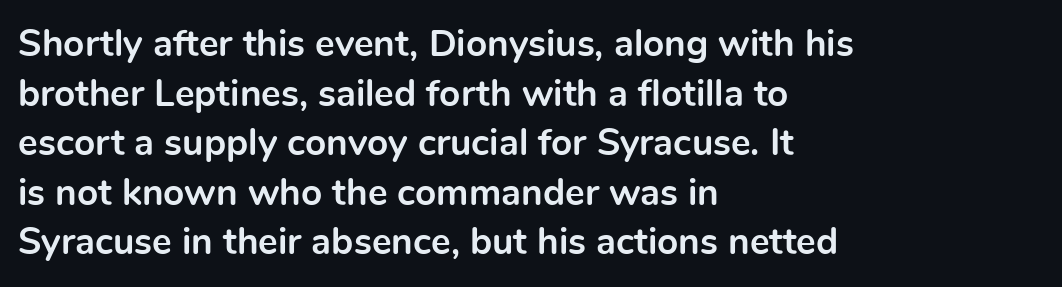
The paragraph has a hard left edge and a soft right edge. The type family on display is of the sans-serif kind. Baseline-to-baseline distance is the conventional proportion of letter height. Beneath every word, the page is bare. Honestly, the letter spacing is just normal — you wouldn't notice it. Look at the stroke-to-counter ratio: heavy, a bold.
